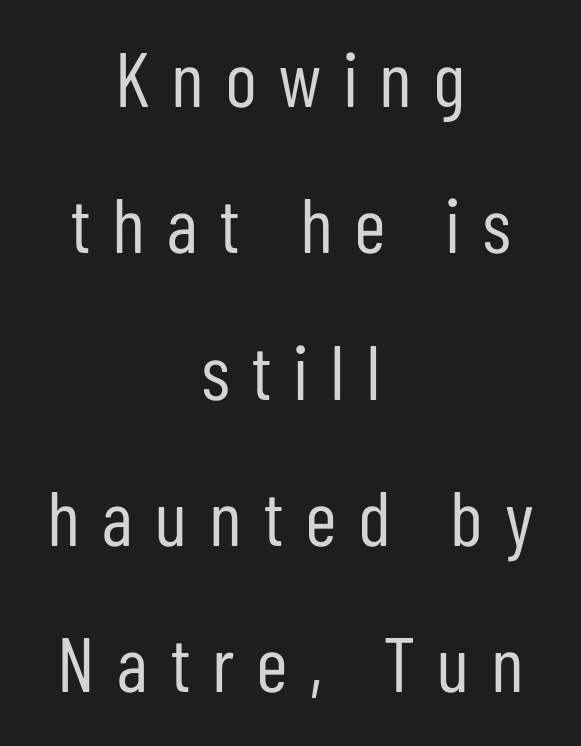
Between one letter and the next there's a generous, obvious gap. Stroke terminals: plain, sans-serif. Summary of vertical rhythm: relaxed, with wide interline spacing. Plain, unruled lines of type. Each stroke keeps to a modest, everyday thickness or less. Is this a fixed-width face? No — the glyphs have proportional, varying widths.
